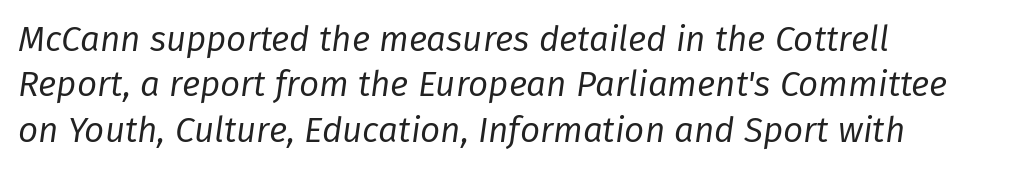
Q: Is the text bold? A: No.
Q: Is the text italic (slanted)? A: Yes, it leans right by about 8 degrees.
Q: Is the text underlined? A: No.
Q: How is the paragraph aligned? A: Left-aligned.
Q: Is the spacing between letters normal or unusually wide? A: Normal.
Q: Is the spacing between lines tight, normal or loose? A: Normal.
Q: Width (condensed, normal, or wide)? A: Normal.
Q: Stroke contrast? A: Low.
Q: x-height? A: Medium.
Q: Monospaced? A: No.
